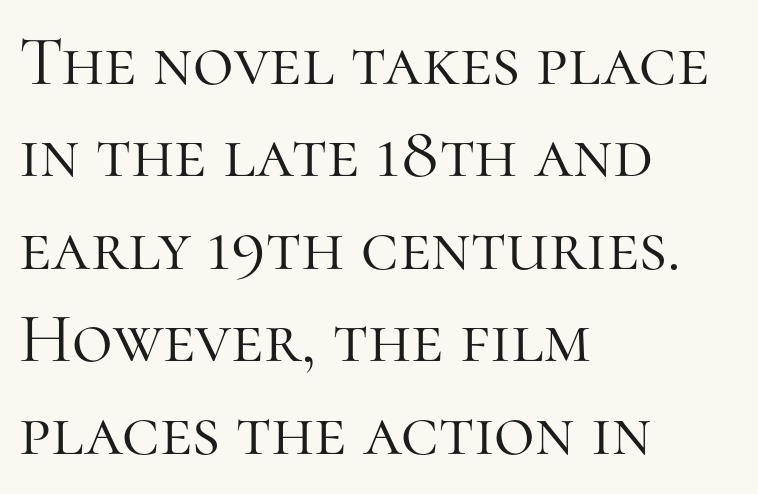
Q: Is the text bold? A: No.
Q: Is the text italic (slanted)? A: No, it is upright.
Q: Is the typeface a serif or a sans-serif typeface? A: Serif.
Q: Is the text underlined? A: No.
Q: How is the paragraph aligned? A: Left-aligned.
Q: Is the spacing between letters normal or unusually wide? A: Normal.
Q: Is the spacing between lines tight, normal or loose? A: Normal.
Q: Width (condensed, normal, or wide)? A: Normal.
Q: Stroke contrast? A: High.
Q: x-height? A: Medium.
Q: Monospaced? A: No.
